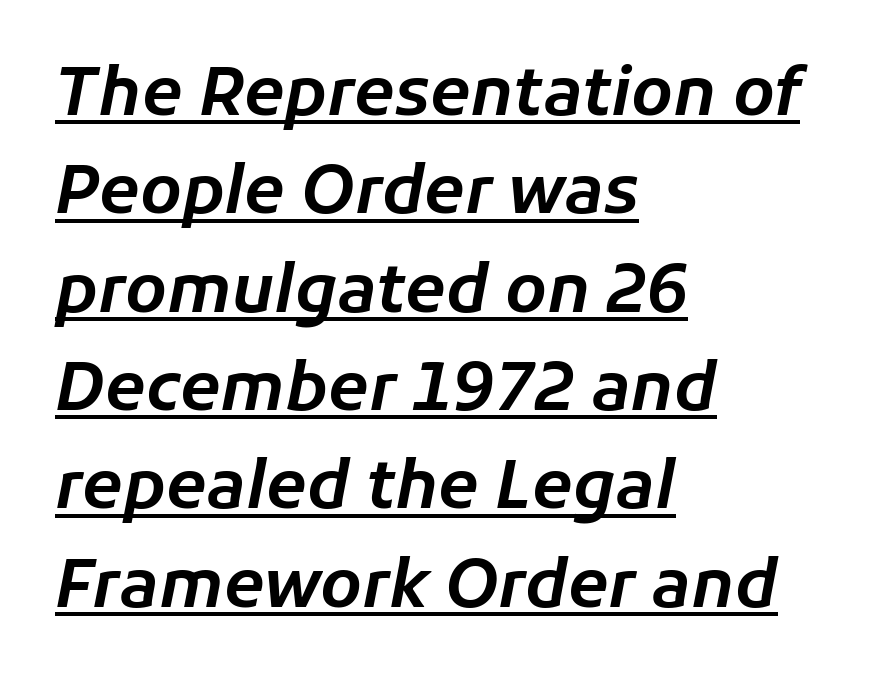
{"italic": "yes", "lean": "right", "slant_degrees": 11, "width": "normal", "stroke_contrast": "low", "x_height": "medium", "monospaced": "no", "underline": "yes", "align": "left", "line_spacing": "normal", "line_spacing_ratio": 1.49, "letter_spacing": "normal", "letter_spacing_em": 0.0, "glyph_px": 66}
